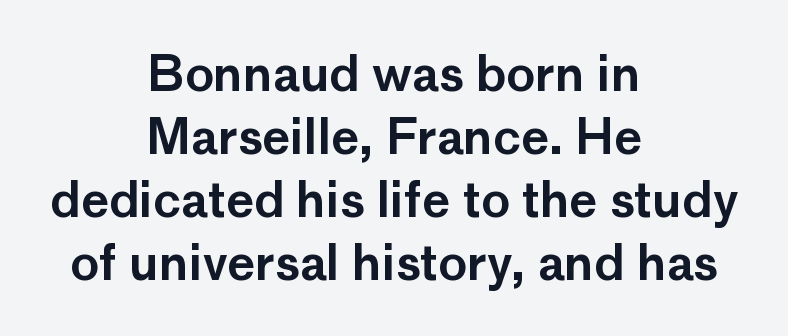
{"serif": "no", "italic": "no", "width": "normal", "stroke_contrast": "low", "x_height": "medium", "monospaced": "no", "underline": "no", "align": "center", "line_spacing": "normal", "line_spacing_ratio": 1.31, "letter_spacing": "normal", "letter_spacing_em": 0.0, "glyph_px": 48}
